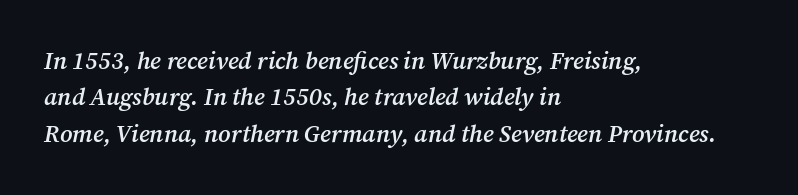
{"italic": "yes", "lean": "right", "slant_degrees": 12, "bold": "semi", "underline": "no", "align": "left", "line_spacing": "normal", "line_spacing_ratio": 1.52, "letter_spacing": "normal", "letter_spacing_em": 0.0, "glyph_px": 24}
